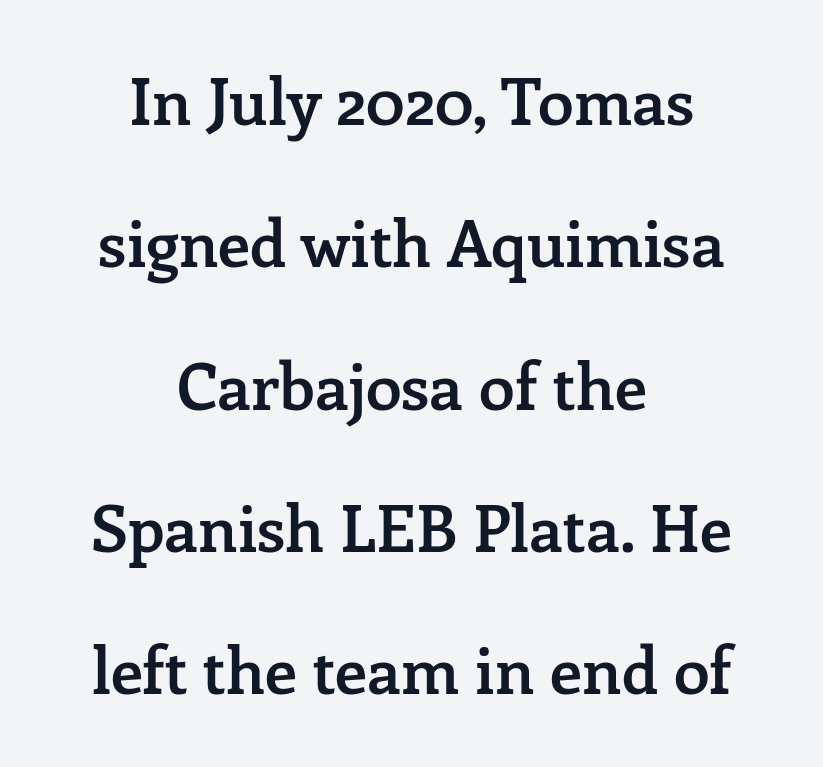
The image shows 65 px semibold serif type, upright; set centered, loose line spacing (2.19x), normal letter spacing, not underlined; low stroke contrast and a medium x-height.
